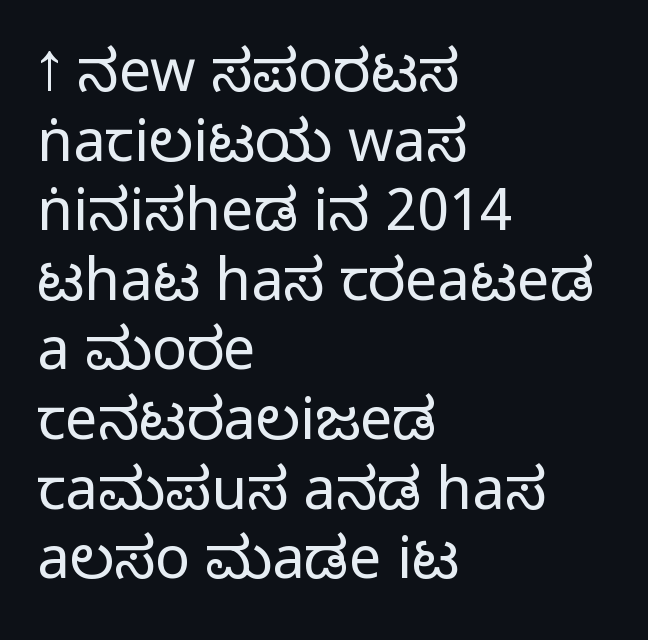
The image shows 58 px regular-weight, condensed sans-serif type, upright; set left-aligned, line spacing 1.2x, normal letter spacing, not underlined; low stroke contrast and a large x-height.
